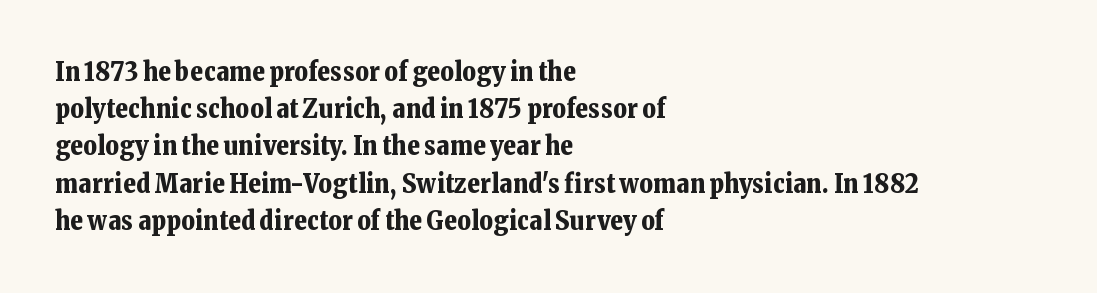
Q: Is the text bold? A: Yes.
Q: Is the text italic (slanted)? A: No, it is upright.
Q: Is the text underlined? A: No.
Q: How is the paragraph aligned? A: Left-aligned.
Q: Is the spacing between letters normal or unusually wide? A: Normal.
Q: Is the spacing between lines tight, normal or loose? A: Normal.
